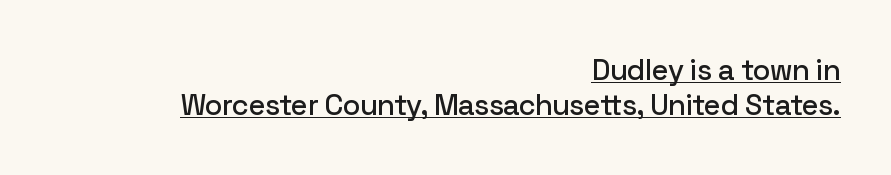
Q: Is the text italic (slanted)? A: No, it is upright.
Q: Is the typeface a serif or a sans-serif typeface? A: Sans-serif.
Q: Is the text underlined? A: Yes.
Q: How is the paragraph aligned? A: Right-aligned.
Q: Is the spacing between letters normal or unusually wide? A: Normal.
Q: Width (condensed, normal, or wide)? A: Normal.
Q: Stroke contrast? A: Low.
Q: x-height? A: Medium.
Q: Monospaced? A: No.
